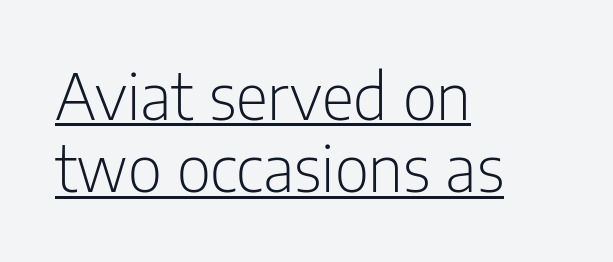
{"serif": "no", "italic": "no", "bold": "no", "weight": "light", "width": "condensed", "stroke_contrast": "low", "x_height": "medium", "monospaced": "no", "underline": "yes", "align": "left", "line_spacing": "tight", "line_spacing_ratio": 1.15, "letter_spacing": "normal", "letter_spacing_em": 0.0, "glyph_px": 63}
